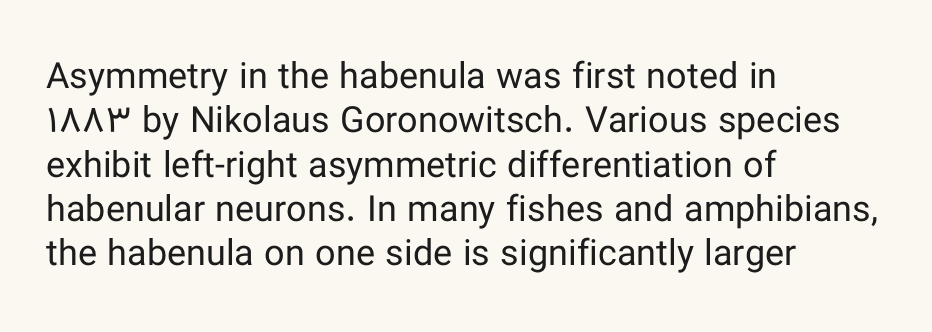
{"serif": "no", "italic": "no", "bold": "no", "weight": "regular", "width": "normal", "stroke_contrast": "low", "x_height": "medium", "monospaced": "no", "underline": "no", "align": "left", "line_spacing_ratio": 1.23, "letter_spacing": "normal", "letter_spacing_em": 0.0, "glyph_px": 36}
